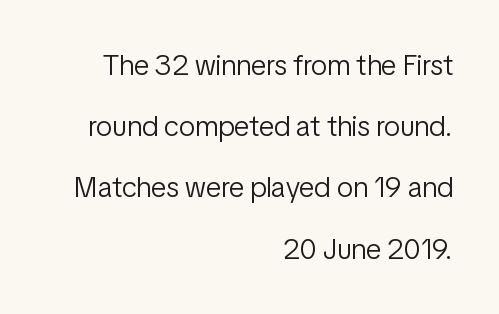
The image shows 29 px light, condensed sans-serif type, upright; set right-aligned, loose line spacing (2.11x), normal letter spacing, not underlined; low stroke contrast and a medium x-height.
